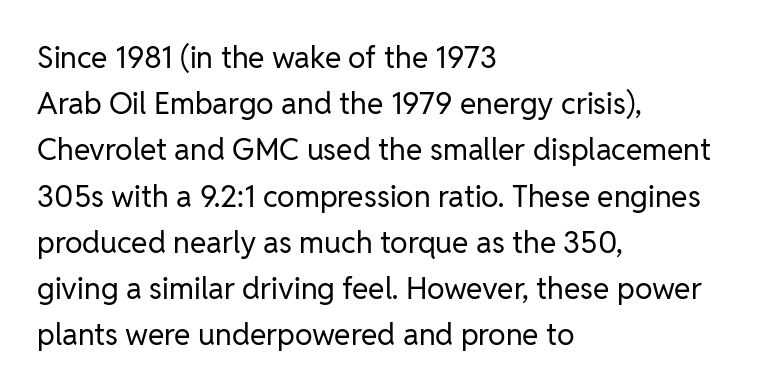
Anything drawn beneath the words? Only blank space. Letters have the restrained weight of plain body copy at most. Letter spacing: default. How would I describe the line gaps? Plain and ordinary. Left-aligned paragraph, ragged on the right.
